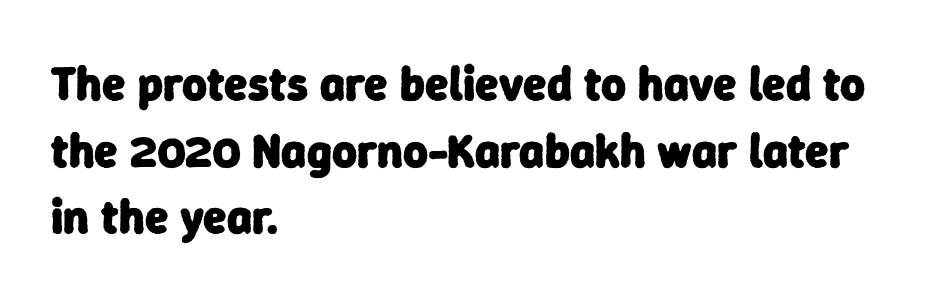
Q: Is the text bold? A: Yes.
Q: Is the typeface a serif or a sans-serif typeface? A: Sans-serif.
Q: Is the text underlined? A: No.
Q: How is the paragraph aligned? A: Left-aligned.
Q: Is the spacing between letters normal or unusually wide? A: Normal.
Q: Is the spacing between lines tight, normal or loose? A: Normal.
Q: Width (condensed, normal, or wide)? A: Normal.
Q: Stroke contrast? A: Low.
Q: x-height? A: Medium.
Q: Monospaced? A: No.
